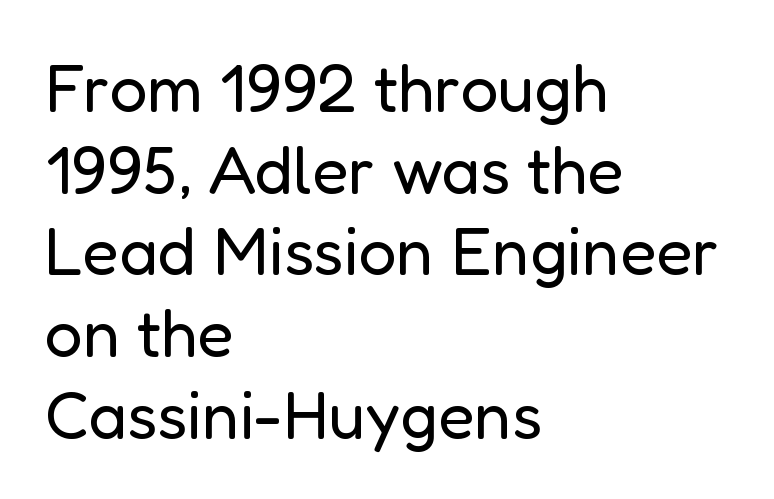
The image shows 67 px regular-weight sans-serif type, upright; set left-aligned, line spacing 1.22x, normal letter spacing, not underlined; low stroke contrast and a medium x-height.
